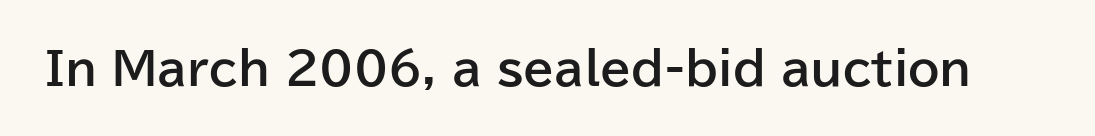
Students, note that the glyphs here touch the page at normal intervals. Varying glyph widths throughout — classic text-font behaviour. Typographically, this falls in the sans-serif category. Thick stems and heavy bowls — unmistakably bold. The letters stand straight up with perfectly vertical stems. The zone under the glyphs is completely vacant.
